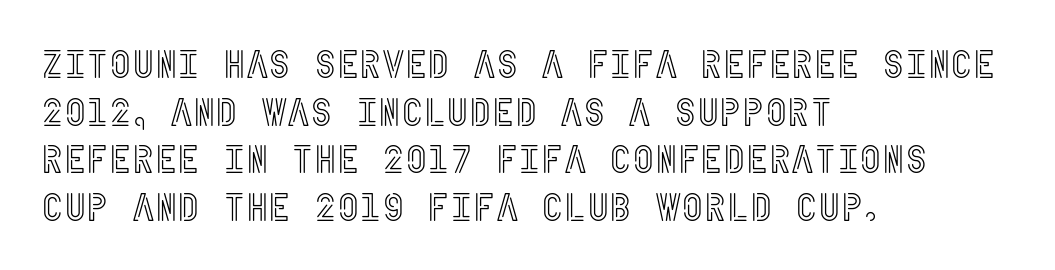
{"italic": "no", "width": "condensed", "x_height": "large", "underline": "no", "align": "left", "line_spacing_ratio": 1.22, "letter_spacing": "normal", "letter_spacing_em": 0.0, "glyph_px": 39}
